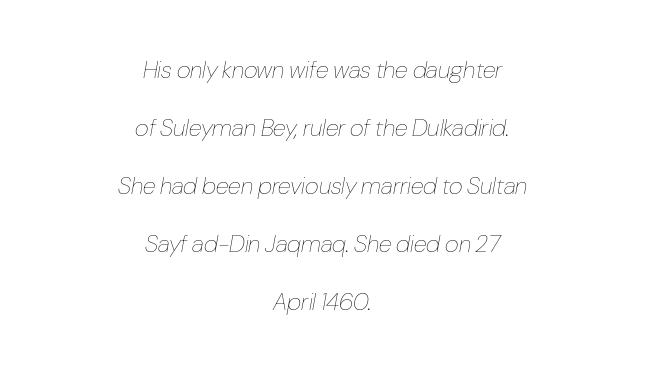
{"italic": "yes", "lean": "right", "slant_degrees": 10, "bold": "no", "underline": "no", "align": "center", "line_spacing": "loose", "line_spacing_ratio": 2.42, "letter_spacing": "normal", "letter_spacing_em": 0.0, "glyph_px": 24}
